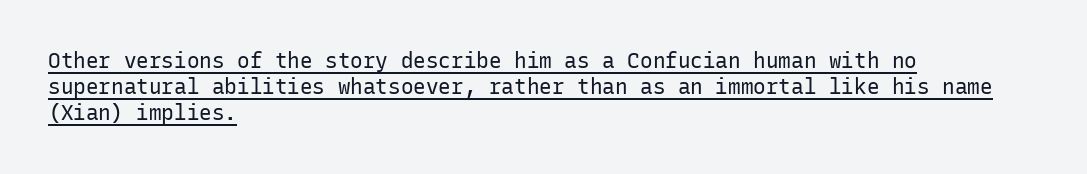
Q: Is the text bold? A: No.
Q: Is the text italic (slanted)? A: No, it is upright.
Q: Is the text underlined? A: Yes.
Q: How is the paragraph aligned? A: Left-aligned.
Q: Is the spacing between letters normal or unusually wide? A: Normal.
